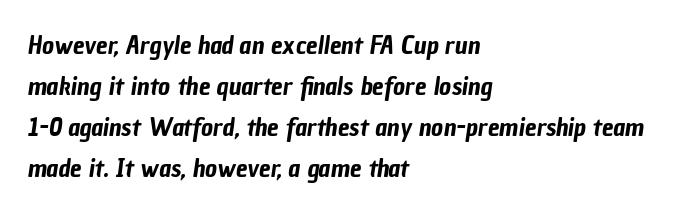
The line-height multiplier appears to be the usual default. Where is the straight margin? On the left. The specimen omits any rule beneath the text block's lines. Inter-character spacing is left at the font's built-in metrics.
